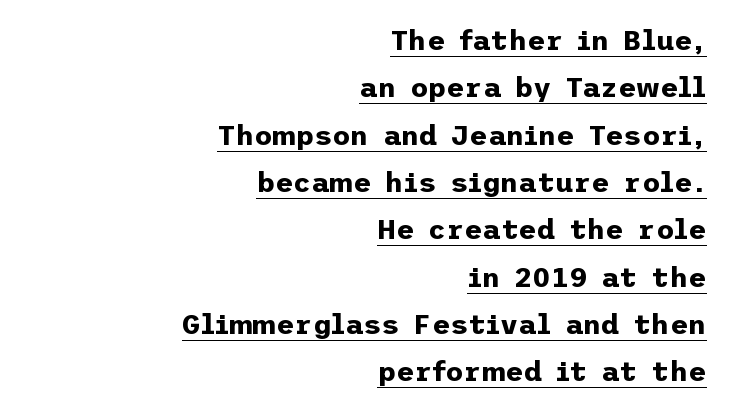
The image shows 28 px bold sans-serif type, upright; set right-aligned, normal line spacing (1.69x), normal letter spacing, underlined; low stroke contrast and a medium x-height.
